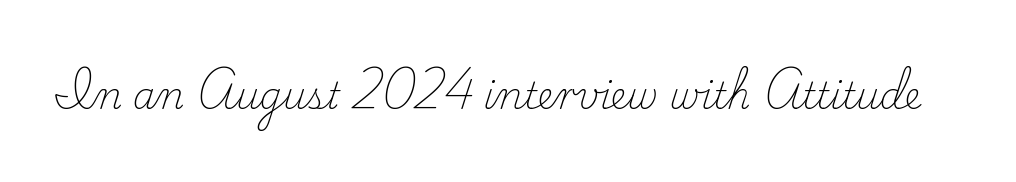
Q: Is the text bold? A: No.
Q: Is the text italic (slanted)? A: Yes.
Q: Is the typeface a serif or a sans-serif typeface? A: Serif.
Q: Is the text underlined? A: No.
Q: Is the spacing between letters normal or unusually wide? A: Normal.
Q: Width (condensed, normal, or wide)? A: Normal.
Q: Stroke contrast? A: Low.
Q: x-height? A: Small.
Q: Monospaced? A: No.
